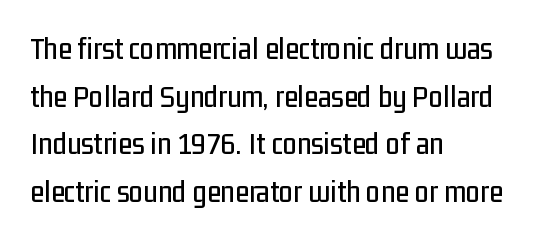
{"serif": "no", "italic": "no", "width": "condensed", "stroke_contrast": "low", "x_height": "medium", "monospaced": "no", "underline": "no", "align": "left", "line_spacing": "normal", "line_spacing_ratio": 1.49, "letter_spacing": "normal", "letter_spacing_em": 0.0, "glyph_px": 32}
